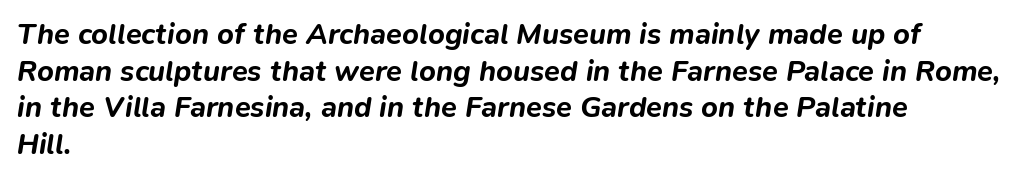
{"italic": "yes", "lean": "right", "slant_degrees": 9, "bold": "yes", "weight": "bold", "width": "normal", "stroke_contrast": "low", "x_height": "medium", "monospaced": "no", "underline": "no", "align": "left", "line_spacing": "normal", "line_spacing_ratio": 1.26, "letter_spacing": "normal", "letter_spacing_em": 0.0, "glyph_px": 29}
